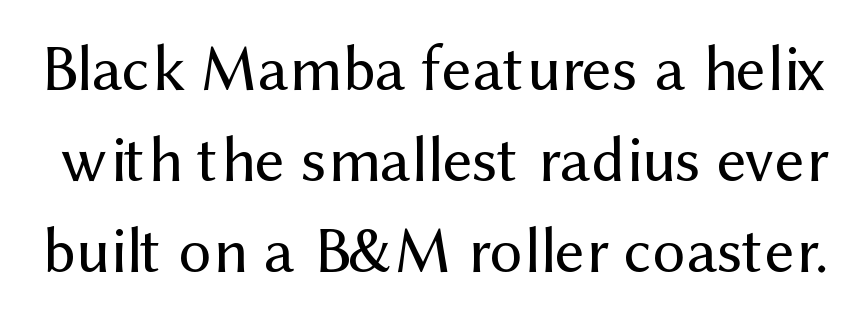
No word sits above an underline. Posture: straight, roman, zero tilt. The letters carry no serifs — their stems end cleanly without finishing strokes. The letterforms sit at book weight or below. Vertically, the passage feels balanced, rows spaced as you'd expect. This sample has the flowing, uneven cadence of proportional lettering.
